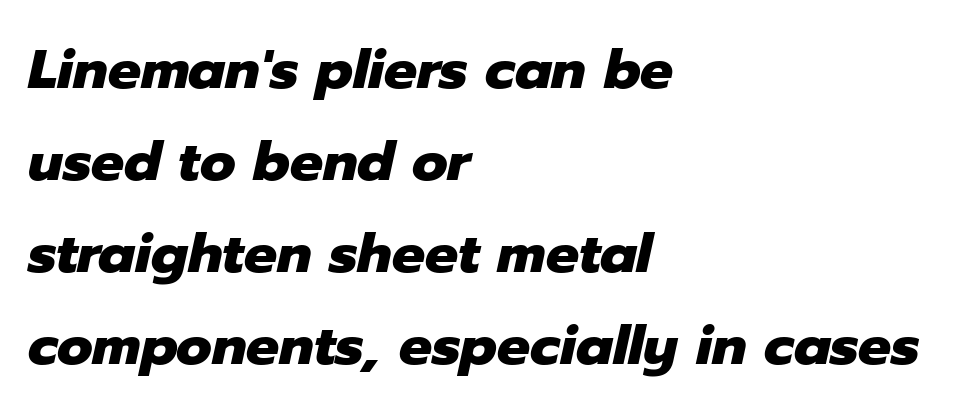
{"italic": "yes", "lean": "right", "slant_degrees": 12, "bold": "yes", "weight": "heavy", "width": "normal", "stroke_contrast": "low", "x_height": "medium", "monospaced": "no", "underline": "no", "align": "left", "line_spacing": "normal", "line_spacing_ratio": 1.67, "letter_spacing": "normal", "letter_spacing_em": 0.0, "glyph_px": 55}
